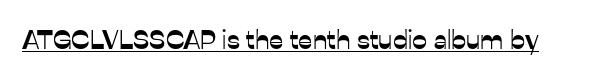
The image shows 27 px text type, upright; set normal letter spacing, underlined.
